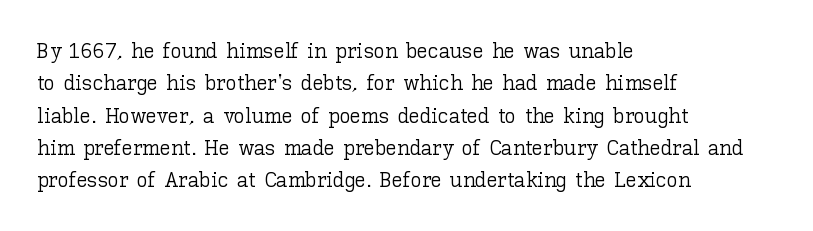
Does extra space separate the letters? No, they use regular spacing. Compared with a typical body face, this is equally light or lighter still. Casual observation: everything's shoved over to the left. This sample keeps an unexceptional amount of space between lines.
